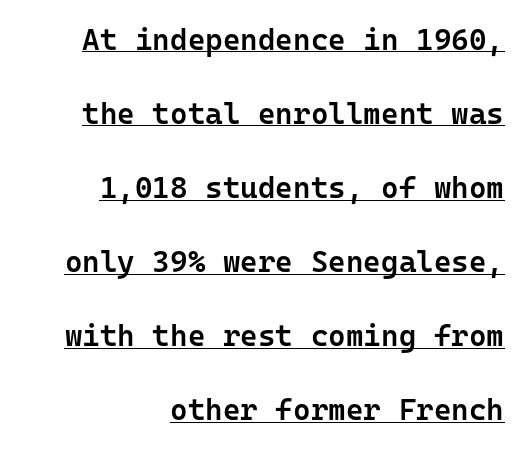
{"serif": "no", "italic": "no", "bold": "semi", "weight": "semibold", "width": "normal", "stroke_contrast": "low", "x_height": "medium", "monospaced": "yes", "underline": "yes", "align": "right", "line_spacing": "loose", "line_spacing_ratio": 2.47, "letter_spacing": "normal", "letter_spacing_em": 0.0, "glyph_px": 30}
